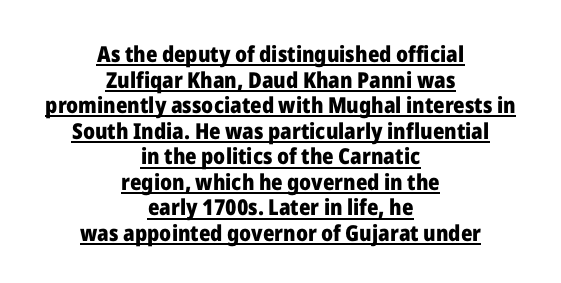
The characters look thick and weighty, a clear bold. This sample carries an underscore along the baseline area. Is the block centered? Yes — each line is placed symmetrically about the middle. Does the lettering tilt? It doesn't — this is upright. In terms of letterspacing, this is plain default setting.
